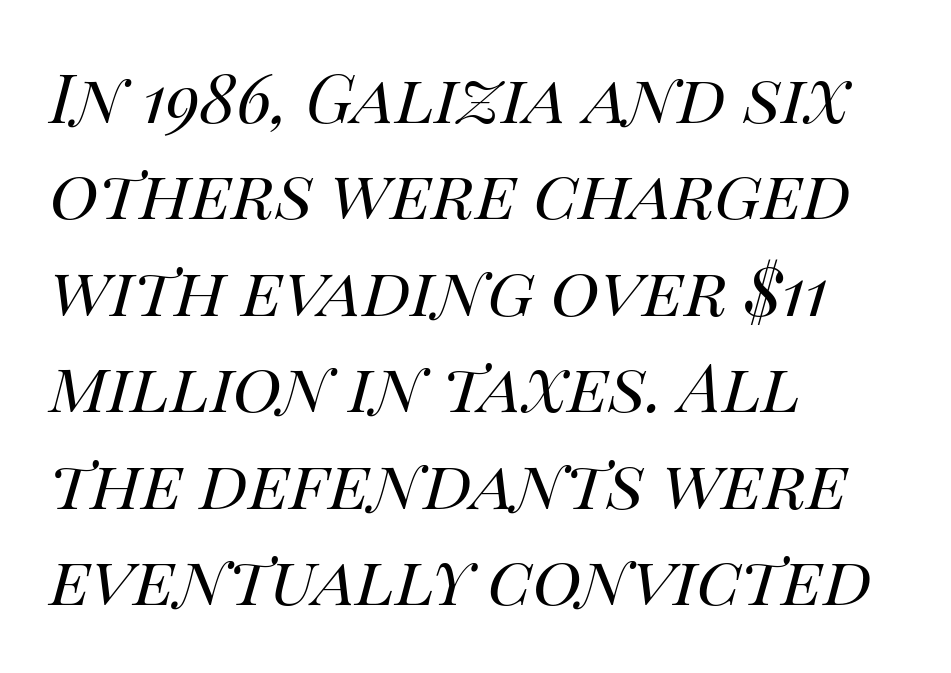
The weight tops out at a normal text grade. Words float on clear page, feet unadorned. Each letter keeps its own natural width here, so spacing adapts to shape. Yep, that's italic — everything's leaning. Line starts are locked; line ends wander. The space between consecutive lines is moderate.
